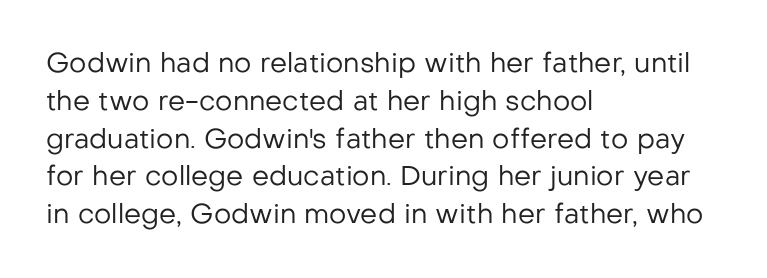
Q: Is the text bold? A: No.
Q: Is the text italic (slanted)? A: No, it is upright.
Q: Is the text underlined? A: No.
Q: How is the paragraph aligned? A: Left-aligned.
Q: Is the spacing between letters normal or unusually wide? A: Normal.
Q: Is the spacing between lines tight, normal or loose? A: Normal.
